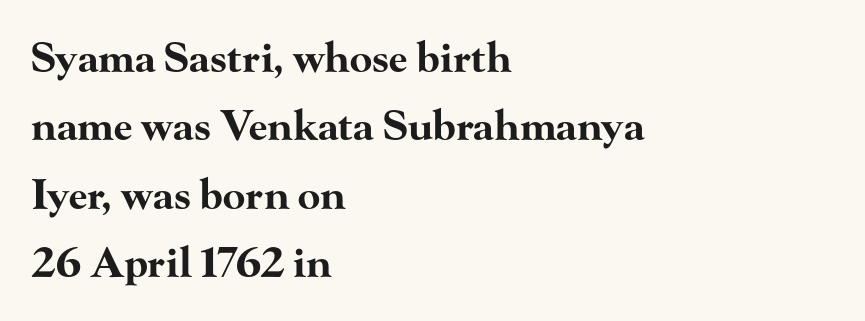
Q: Is the text bold? A: Yes.
Q: Is the text italic (slanted)? A: No, it is upright.
Q: Is the typeface a serif or a sans-serif typeface? A: Serif.
Q: Is the text underlined? A: No.
Q: How is the paragraph aligned? A: Left-aligned.
Q: Is the spacing between letters normal or unusually wide? A: Normal.
Q: Is the spacing between lines tight, normal or loose? A: Normal.
Q: Width (condensed, normal, or wide)? A: Wide.
Q: Stroke contrast? A: High.
Q: x-height? A: Small.
Q: Monospaced? A: No.
